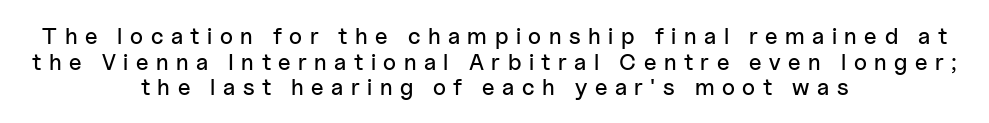
Each word looks stretched out because of the extra space between its letters. Tall strokes in this sample are plumb rather than angled. The setting favours the middle, as headings and verse often do. Interline gaps are noticeably narrow in this sample. Decoration check: the copy has no underline.
